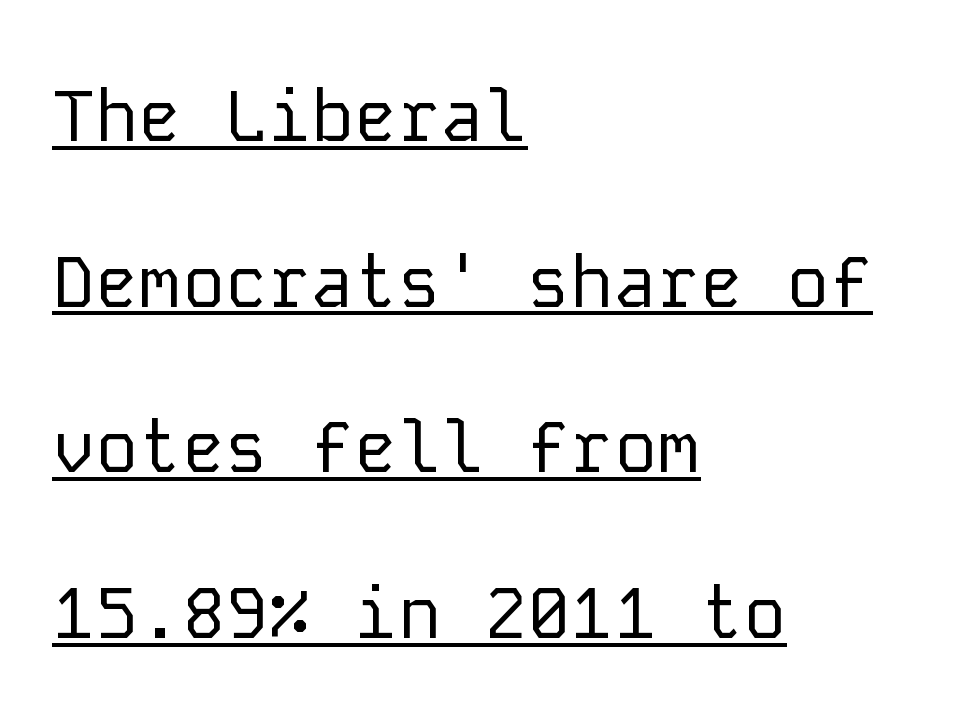
The image shows 72 px regular-weight sans-serif type, upright, monospaced; set left-aligned, loose line spacing (2.3x), normal letter spacing, underlined; low stroke contrast and a medium x-height.
